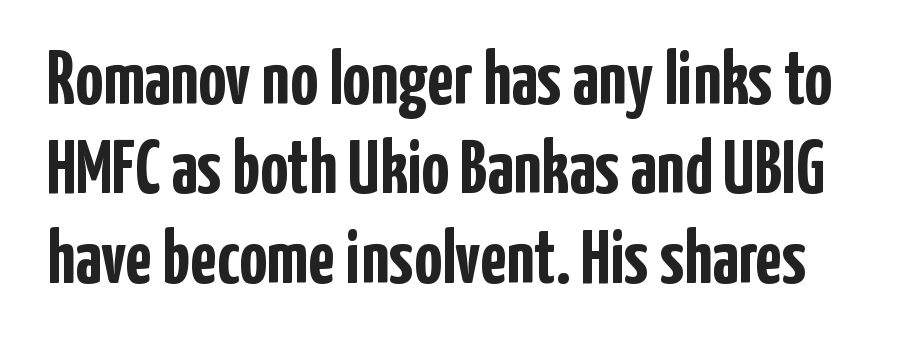
Q: Is the text bold? A: Yes.
Q: Is the text italic (slanted)? A: No, it is upright.
Q: Is the typeface a serif or a sans-serif typeface? A: Sans-serif.
Q: Is the text underlined? A: No.
Q: Is the spacing between letters normal or unusually wide? A: Normal.
Q: Width (condensed, normal, or wide)? A: Condensed.
Q: Stroke contrast? A: Low.
Q: x-height? A: Medium.
Q: Monospaced? A: No.
